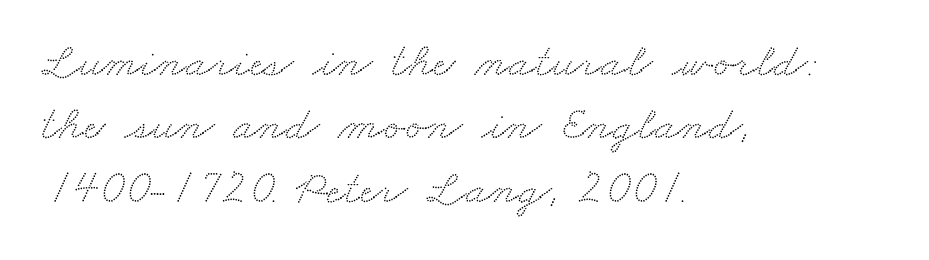
{"serif": "yes", "width": "wide", "stroke_contrast": "medium", "x_height": "small", "monospaced": "no", "underline": "no", "align": "left", "line_spacing": "normal", "line_spacing_ratio": 1.32, "letter_spacing": "normal", "letter_spacing_em": 0.0, "glyph_px": 48}
